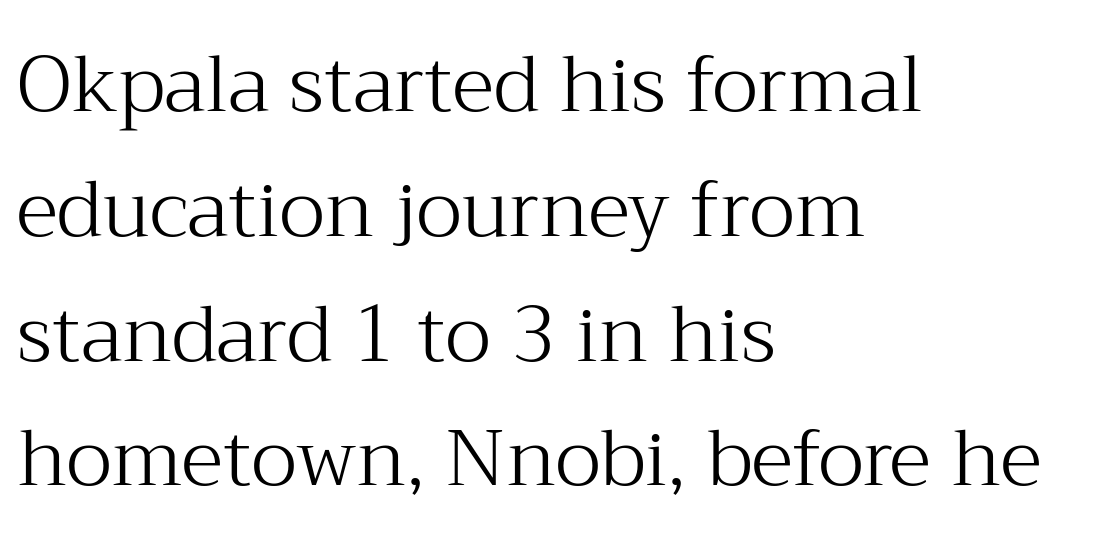
The image shows 78 px light serif type, upright; set left-aligned, normal line spacing (1.6x), normal letter spacing, not underlined; medium stroke contrast and a medium x-height.
